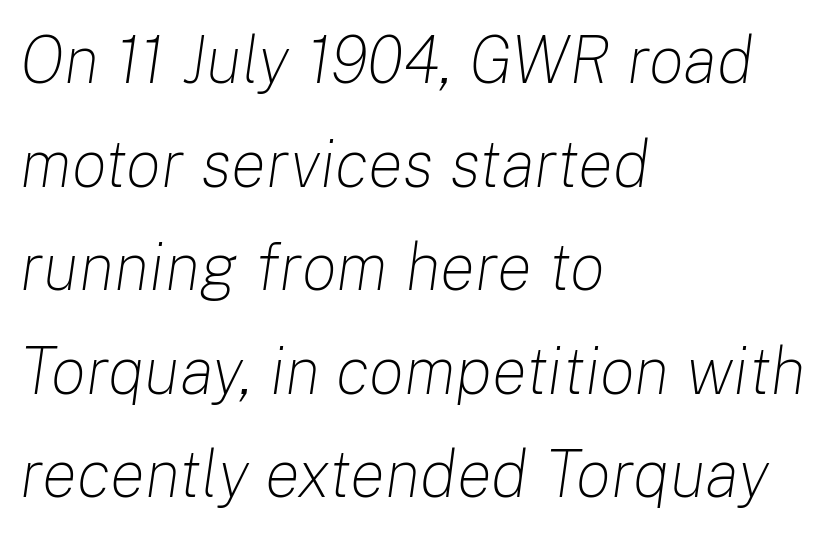
{"italic": "yes", "lean": "right", "slant_degrees": 8, "bold": "no", "weight": "light", "width": "normal", "stroke_contrast": "low", "x_height": "medium", "monospaced": "no", "underline": "no", "align": "left", "line_spacing": "normal", "line_spacing_ratio": 1.57, "letter_spacing": "normal", "letter_spacing_em": 0.0, "glyph_px": 66}
